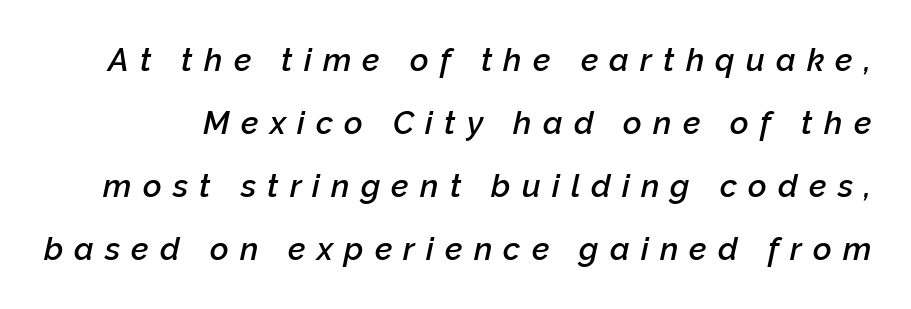
{"italic": "yes", "lean": "right", "slant_degrees": 12, "bold": "semi", "weight": "semibold", "width": "normal", "stroke_contrast": "low", "x_height": "medium", "monospaced": "no", "underline": "no", "line_spacing": "loose", "line_spacing_ratio": 1.97, "letter_spacing": "wide", "letter_spacing_em": 0.35, "glyph_px": 32}
